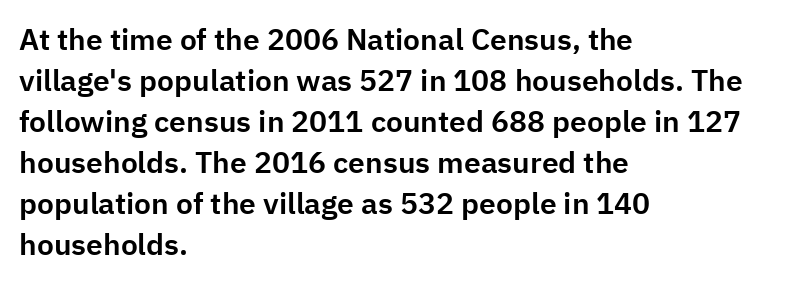
Glance below the letters and you will spot only blank space. The letterforms sit shoulder to shoulder at normal distance. Short and long lines alike share a common starting point at left. The glyphs in this specimen are sans serif.
